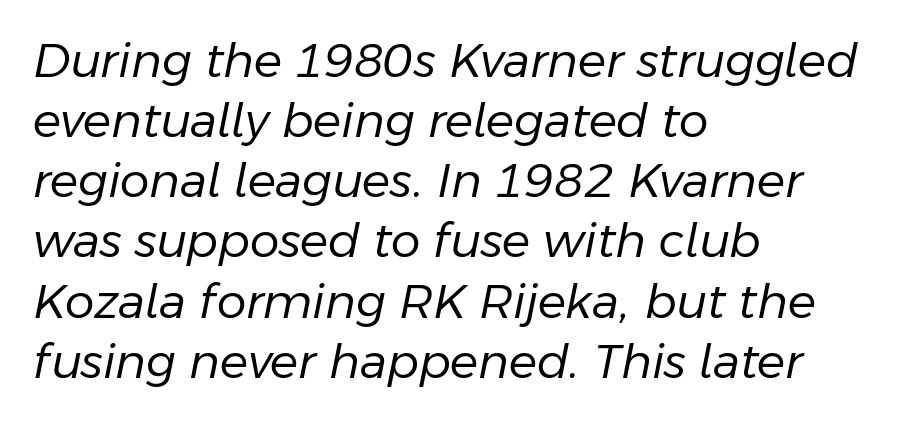
{"italic": "yes", "lean": "right", "slant_degrees": 11, "bold": "no", "weight": "regular", "width": "normal", "stroke_contrast": "low", "x_height": "medium", "monospaced": "no", "underline": "no", "align": "left", "line_spacing": "normal", "line_spacing_ratio": 1.28, "letter_spacing": "normal", "letter_spacing_em": 0.0, "glyph_px": 47}
